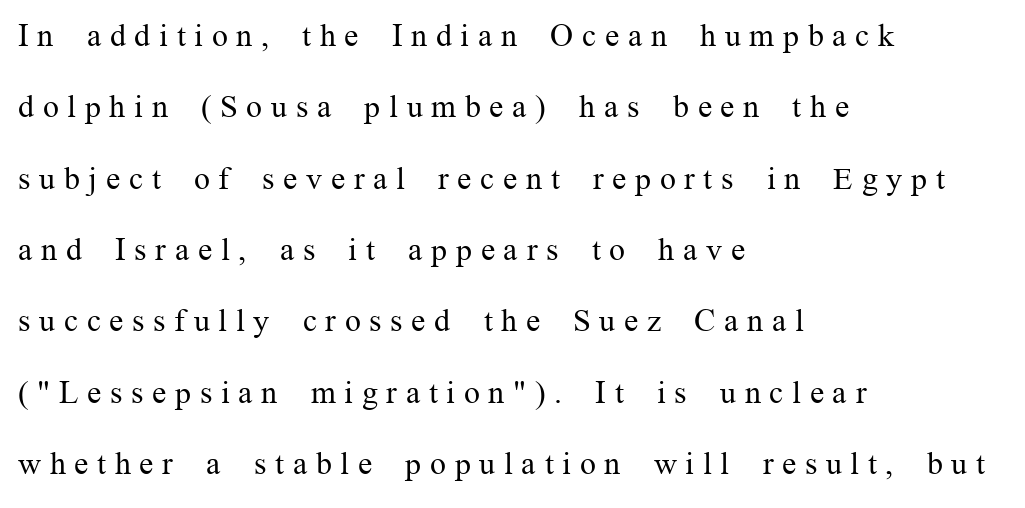
Tracking here is generous; glyphs stand well apart from one another. Stem width sits at or under what a default text font uses. Classification — serif. Any mark beneath the type? The region is blank.
